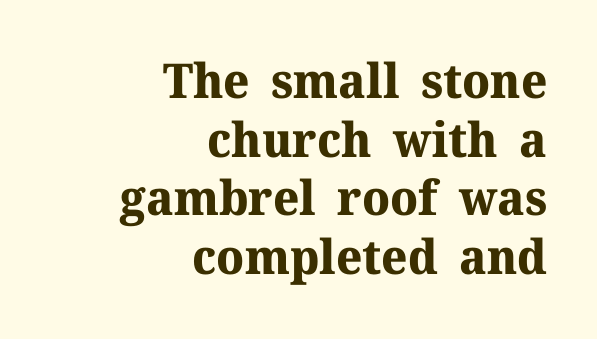
A typesetter would call this proportional, since set widths differ per character. Tall strokes in this sample are plumb rather than angled. Inter-character spacing is left at the font's built-in metrics. Words float on clear page, feet unadorned. Short and long lines alike share a common ending point at right. A typesetter would label this face a serif.
